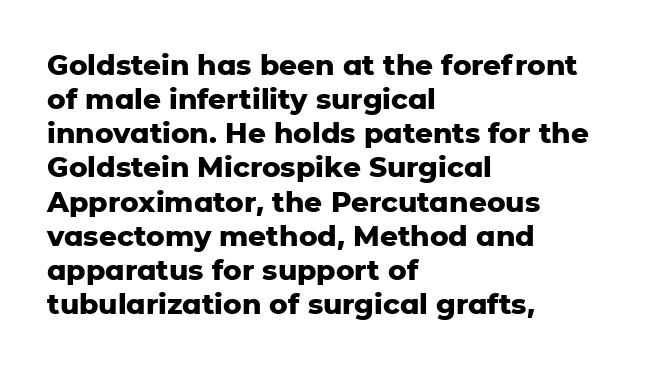
Q: Is the text bold? A: Yes.
Q: Is the text italic (slanted)? A: No, it is upright.
Q: Is the typeface a serif or a sans-serif typeface? A: Sans-serif.
Q: Is the text underlined? A: No.
Q: How is the paragraph aligned? A: Left-aligned.
Q: Is the spacing between letters normal or unusually wide? A: Normal.
Q: Width (condensed, normal, or wide)? A: Normal.
Q: Stroke contrast? A: Low.
Q: x-height? A: Medium.
Q: Monospaced? A: No.
